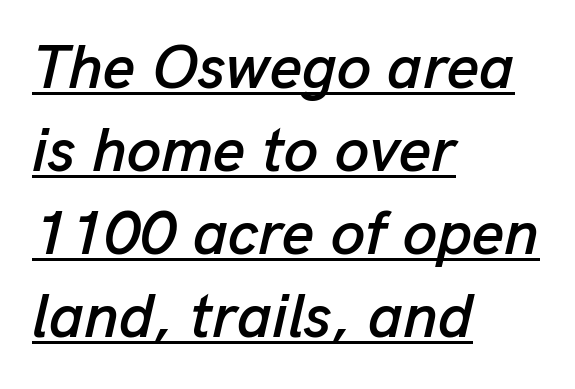
The image shows 62 px text type, italic (leaning right); set left-aligned, normal line spacing (1.34x), normal letter spacing, underlined; low stroke contrast and a medium x-height.
